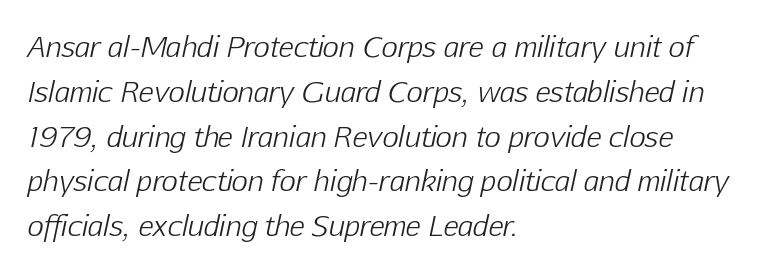
A typesetter would call this proportional, since set widths differ per character. This sample uses plain, unmodified letter spacing. Just letters on the line, the space beneath them empty. Reading down the block, your eye returns to a fixed left position each line.
